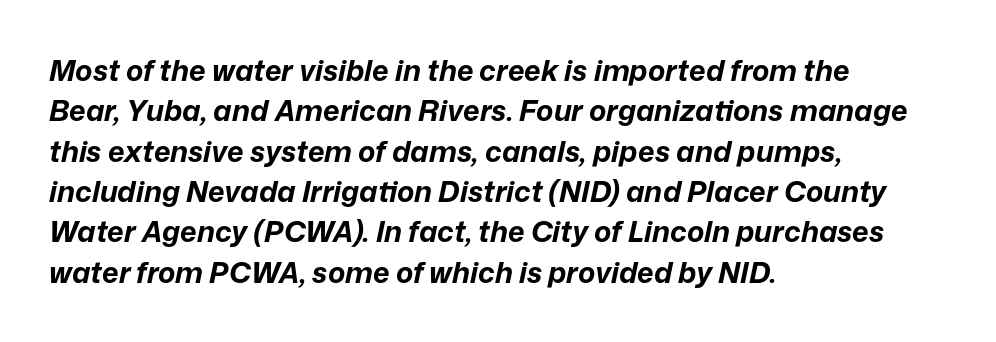
Q: Is the text bold? A: Yes.
Q: Is the text italic (slanted)? A: Yes, it leans right by about 12 degrees.
Q: Is the text underlined? A: No.
Q: How is the paragraph aligned? A: Left-aligned.
Q: Is the spacing between letters normal or unusually wide? A: Normal.
Q: Is the spacing between lines tight, normal or loose? A: Normal.
Q: Width (condensed, normal, or wide)? A: Normal.
Q: Stroke contrast? A: Low.
Q: x-height? A: Medium.
Q: Monospaced? A: No.
